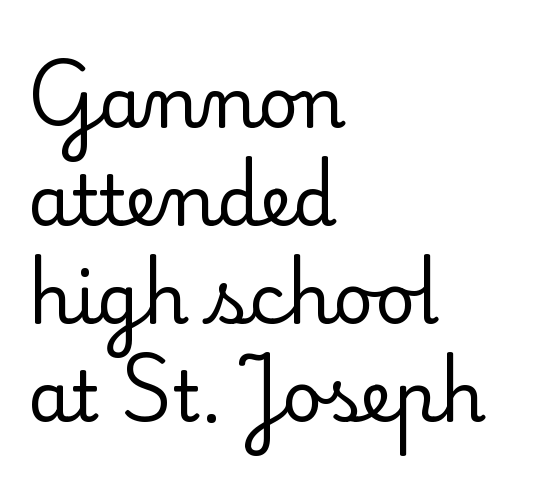
Q: Is the text bold? A: No.
Q: Is the text italic (slanted)? A: No, it is upright.
Q: Is the typeface a serif or a sans-serif typeface? A: Serif.
Q: Is the text underlined? A: No.
Q: How is the paragraph aligned? A: Left-aligned.
Q: Is the spacing between letters normal or unusually wide? A: Normal.
Q: Is the spacing between lines tight, normal or loose? A: Normal.
Q: Width (condensed, normal, or wide)? A: Normal.
Q: Stroke contrast? A: Low.
Q: x-height? A: Small.
Q: Monospaced? A: No.
